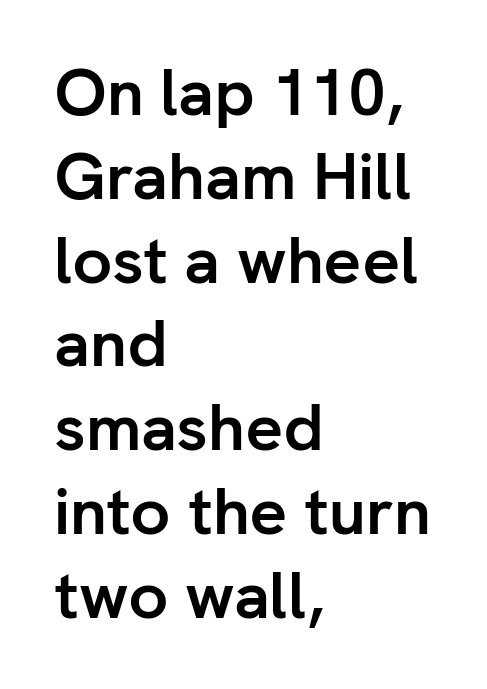
Check where the strokes stop: nothing finishes them off — pure sans. Horizontal bands of white between lines are of average thickness. The lines in this sample share a left origin and differ only in where they stop. Ordinary non-slanted type is in use. The passage shown is typed in a proportional face where columns would drift. Students, note that the glyphs here touch the page at normal intervals.
